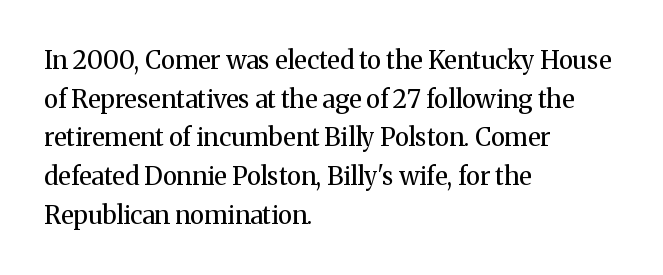
The image shows 25 px text type, upright; set left-aligned, normal line spacing (1.55x), normal letter spacing, not underlined.
